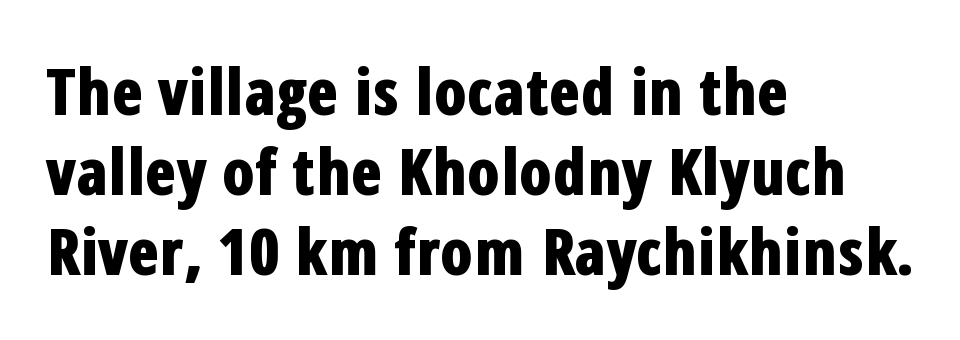
{"serif": "no", "italic": "no", "bold": "yes", "weight": "bold", "width": "condensed", "stroke_contrast": "low", "x_height": "medium", "monospaced": "no", "underline": "no", "align": "left", "line_spacing": "normal", "line_spacing_ratio": 1.25, "letter_spacing": "normal", "letter_spacing_em": 0.0, "glyph_px": 64}
